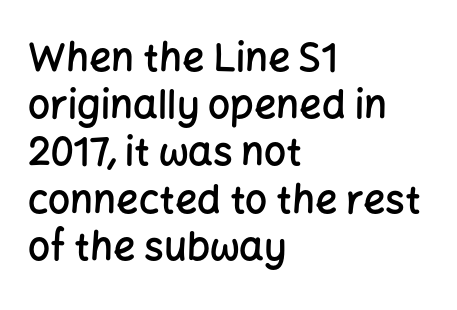
The image shows 39 px semibold sans-serif type, upright; set left-aligned, line spacing 1.21x, normal letter spacing, not underlined; low stroke contrast and a medium x-height.
